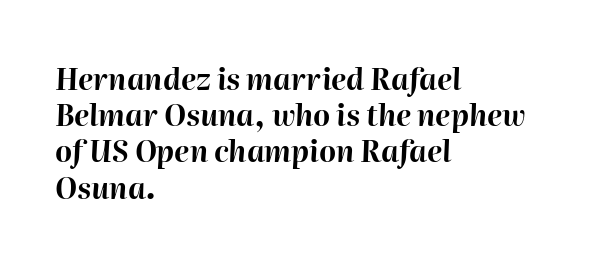
Characters are canted at an angle relative to the baseline's perpendicular. The space beneath each line is pristine and unruled. In terms of leading, this rendering sits right in the middle. Each letter keeps its own natural width here, so spacing adapts to shape. The lines are quadded left. Is the type bold? Yes — the strokes are clearly thick and heavy.
